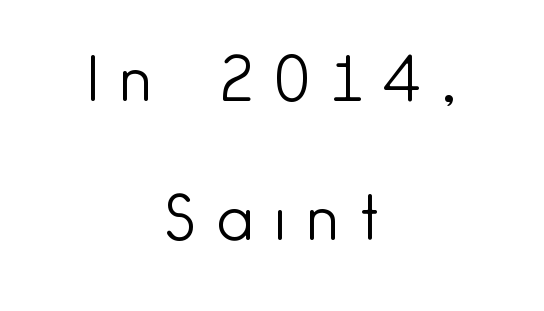
The image shows 62 px light sans-serif type, upright; set centered, loose line spacing (2.25x), unusually wide letter spacing (+0.35 em), not underlined; low stroke contrast and a small x-height.
